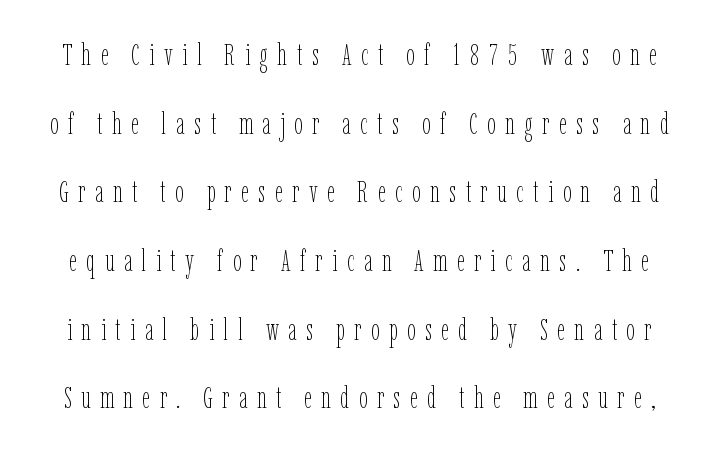
Q: Is the text bold? A: No.
Q: Is the text italic (slanted)? A: No, it is upright.
Q: Is the text underlined? A: No.
Q: Is the spacing between letters normal or unusually wide? A: Unusually wide.
Q: Is the spacing between lines tight, normal or loose? A: Loose.
Q: Width (condensed, normal, or wide)? A: Condensed.
Q: Stroke contrast? A: Low.
Q: x-height? A: Medium.
Q: Monospaced? A: No.
